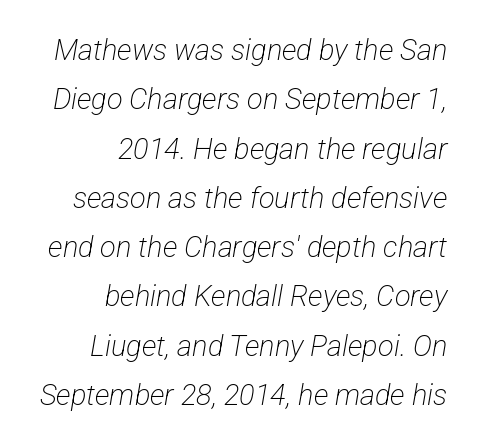
Q: Is the text bold? A: No.
Q: Is the typeface a serif or a sans-serif typeface? A: Sans-serif.
Q: Is the text underlined? A: No.
Q: How is the paragraph aligned? A: Right-aligned.
Q: Is the spacing between letters normal or unusually wide? A: Normal.
Q: Is the spacing between lines tight, normal or loose? A: Normal.
Q: Width (condensed, normal, or wide)? A: Condensed.
Q: Stroke contrast? A: Low.
Q: x-height? A: Medium.
Q: Monospaced? A: No.
